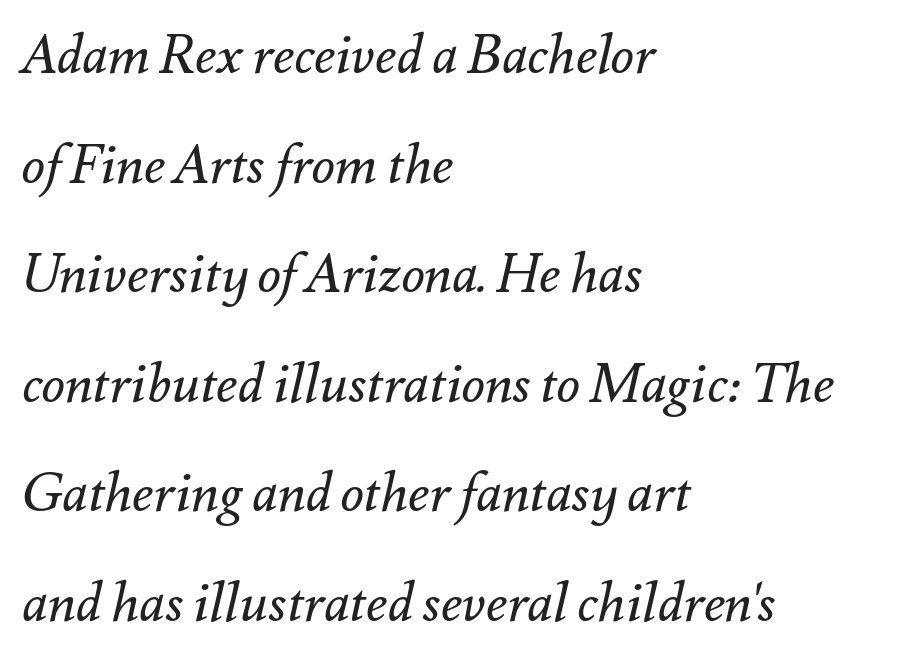
The image shows 54 px regular-weight type, italic (leaning right); set left-aligned, loose line spacing (2.03x), normal letter spacing, not underlined; medium stroke contrast and a small x-height.
